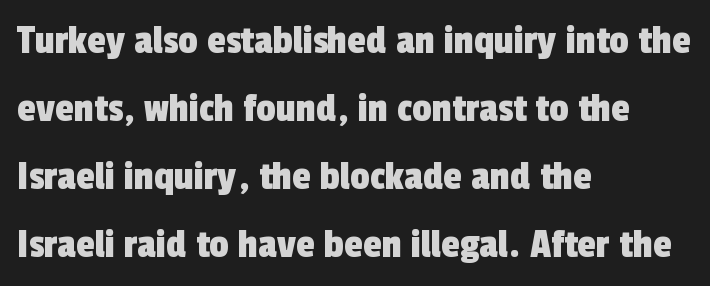
{"serif": "no", "width": "condensed", "x_height": "medium", "monospaced": "no", "underline": "no", "align": "left", "line_spacing": "normal", "line_spacing_ratio": 1.58, "letter_spacing": "normal", "letter_spacing_em": 0.0, "glyph_px": 43}
